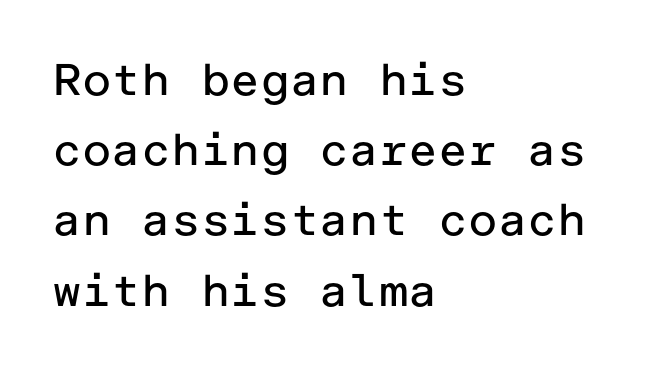
The image shows 45 px regular-weight sans-serif type, upright; set left-aligned, normal line spacing (1.56x), normal letter spacing, not underlined; low stroke contrast and a medium x-height.
